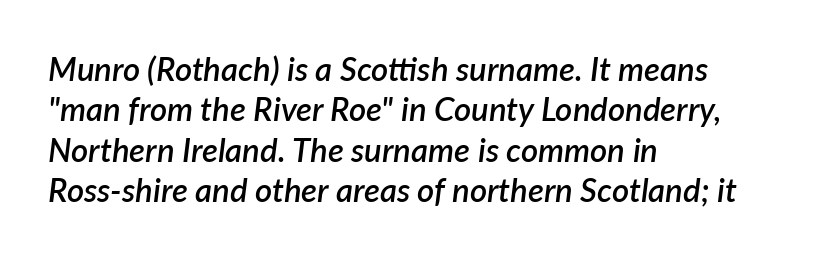
{"italic": "yes", "lean": "right", "slant_degrees": 7, "bold": "semi", "weight": "semibold", "width": "normal", "stroke_contrast": "low", "x_height": "medium", "monospaced": "no", "underline": "no", "align": "left", "line_spacing_ratio": 1.22, "letter_spacing": "normal", "letter_spacing_em": 0.0, "glyph_px": 33}
